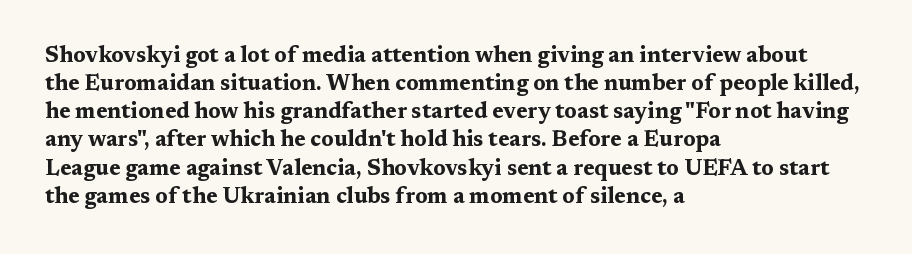
The image shows 22 px bold type, upright; set left-aligned, normal line spacing (1.28x), normal letter spacing, not underlined.
